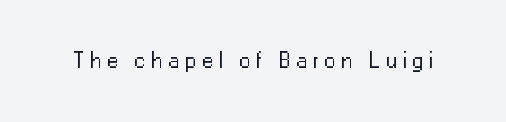
The image shows 23 px text type, upright; set unusually wide letter spacing (+0.24 em), not underlined.
